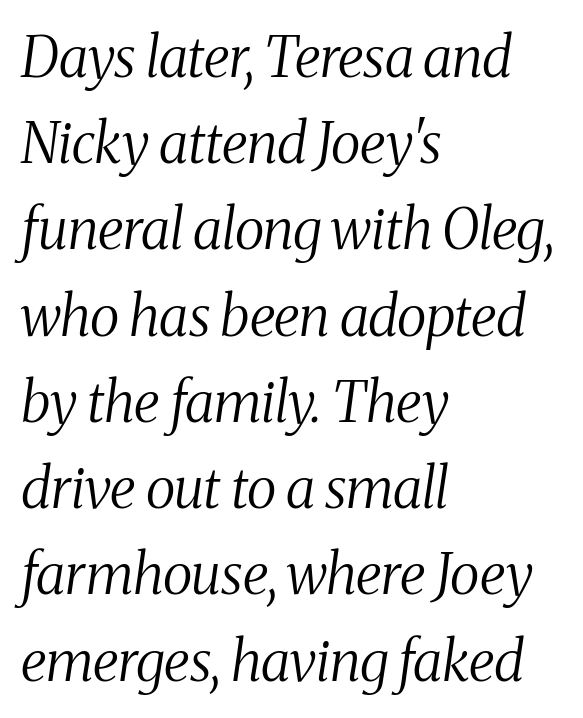
The image shows 56 px regular-weight, condensed serif type, italic (leaning right); set left-aligned, normal line spacing (1.54x), normal letter spacing, not underlined; medium stroke contrast and a medium x-height.
